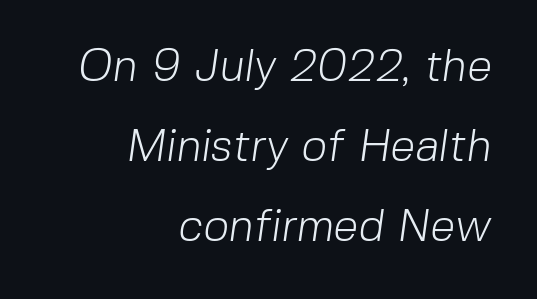
In terms of letterspacing, this is plain default setting. Type without underlining. You could not count columns in this text — the font is proportionally spaced. Stems here are at most as thick as an everyday book face. If you drew a ruler down the right edge, every line would touch it.
